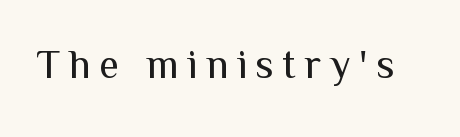
The face used here is proportionally spaced, like ordinary book or web type. Beneath every word, the page is bare. The letters carry no serifs — their stems end cleanly without finishing strokes. Caption: expanded tracking, letters set apart. Designer's note — italics off, roman on.
